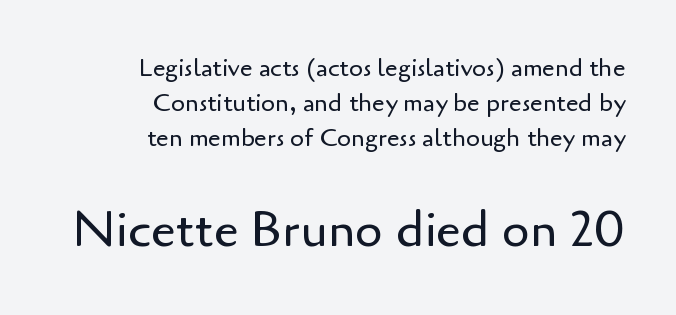
{"serif": "no", "italic": "no", "bold": "no", "weight": "regular", "width": "normal", "stroke_contrast": "low", "x_height": "small", "monospaced": "no", "underline": "no", "align": "right", "line_spacing": "normal", "line_spacing_ratio": 1.4, "letter_spacing": "normal", "letter_spacing_em": 0.0, "larger_block": "second", "size_ratio": 2.0, "glyph_px": 50}
